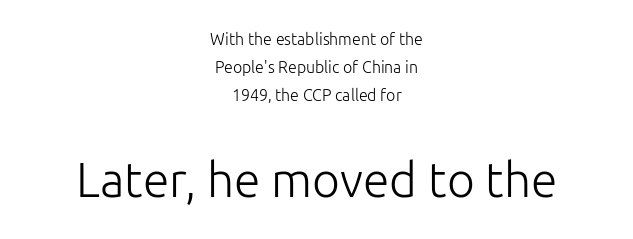
Q: Is the text bold? A: No.
Q: Is the text italic (slanted)? A: No, it is upright.
Q: Is the typeface a serif or a sans-serif typeface? A: Sans-serif.
Q: Is the text underlined? A: No.
Q: How is the paragraph aligned? A: Centered.
Q: Is the spacing between letters normal or unusually wide? A: Normal.
Q: Which block of text is set in a larger size, the first (top) or the second (bottom)? A: The second (bottom) one.
Q: Width (condensed, normal, or wide)? A: Normal.
Q: Stroke contrast? A: Low.
Q: x-height? A: Medium.
Q: Monospaced? A: No.
